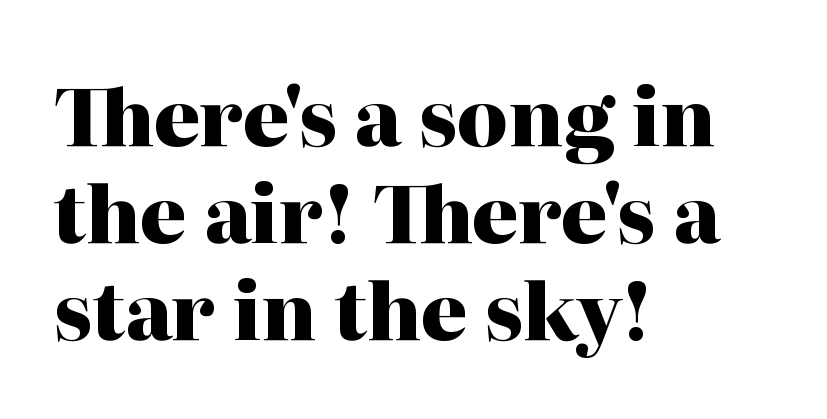
{"serif": "yes", "italic": "no", "bold": "yes", "weight": "heavy", "width": "normal", "stroke_contrast": "high", "x_height": "medium", "monospaced": "no", "underline": "no", "align": "left", "line_spacing_ratio": 1.23, "letter_spacing": "normal", "letter_spacing_em": 0.0, "glyph_px": 79}
